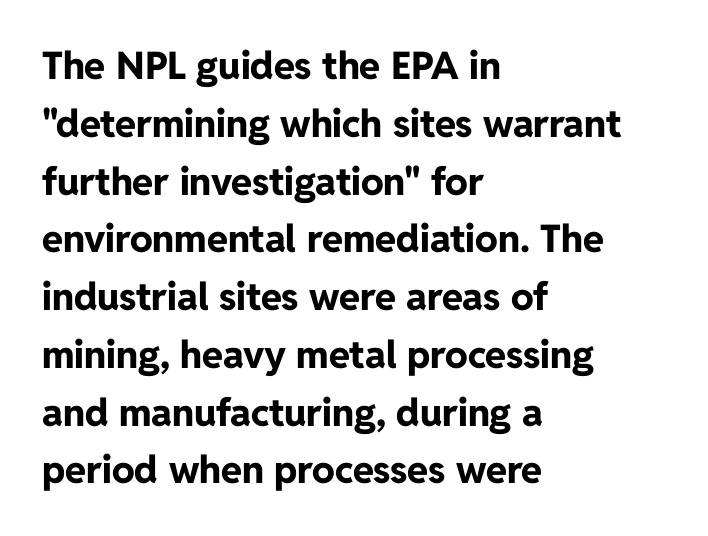
Q: Is the text bold? A: Yes.
Q: Is the text italic (slanted)? A: No, it is upright.
Q: Is the typeface a serif or a sans-serif typeface? A: Sans-serif.
Q: Is the text underlined? A: No.
Q: How is the paragraph aligned? A: Left-aligned.
Q: Is the spacing between letters normal or unusually wide? A: Normal.
Q: Is the spacing between lines tight, normal or loose? A: Normal.
Q: Width (condensed, normal, or wide)? A: Normal.
Q: Stroke contrast? A: Low.
Q: x-height? A: Medium.
Q: Monospaced? A: No.
